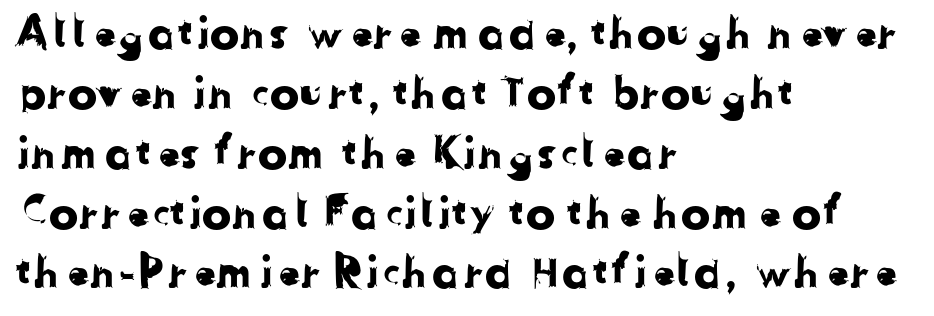
{"serif": "no", "width": "normal", "stroke_contrast": "low", "x_height": "medium", "monospaced": "no", "underline": "no", "align": "left", "line_spacing": "normal", "line_spacing_ratio": 1.36, "letter_spacing": "normal", "letter_spacing_em": 0.0, "glyph_px": 44}
